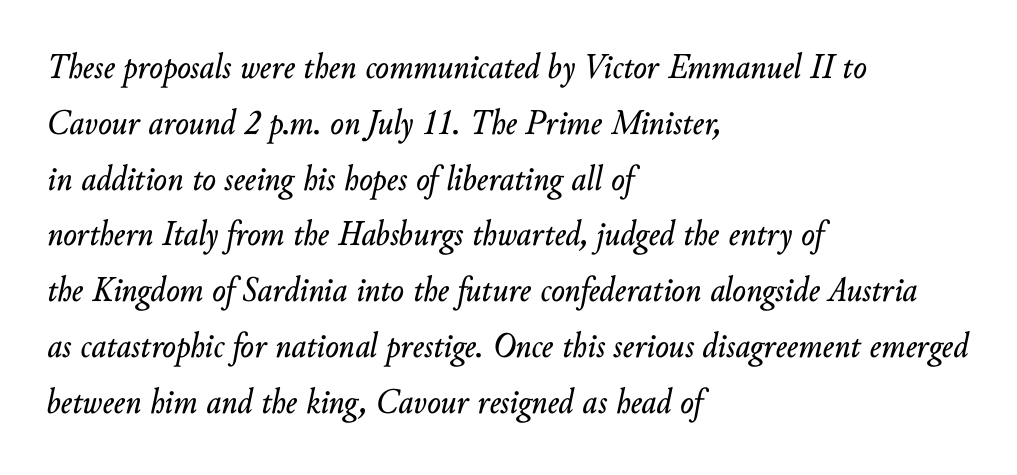
{"italic": "yes", "lean": "right", "slant_degrees": 10, "width": "normal", "stroke_contrast": "low", "x_height": "small", "monospaced": "no", "underline": "no", "align": "left", "line_spacing": "normal", "line_spacing_ratio": 1.55, "letter_spacing": "normal", "letter_spacing_em": 0.0, "glyph_px": 36}
